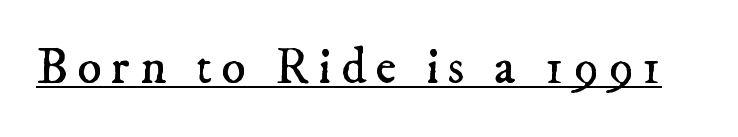
{"serif": "yes", "bold": "no", "weight": "regular", "width": "normal", "stroke_contrast": "low", "x_height": "small", "monospaced": "no", "underline": "yes", "glyph_px": 51}
